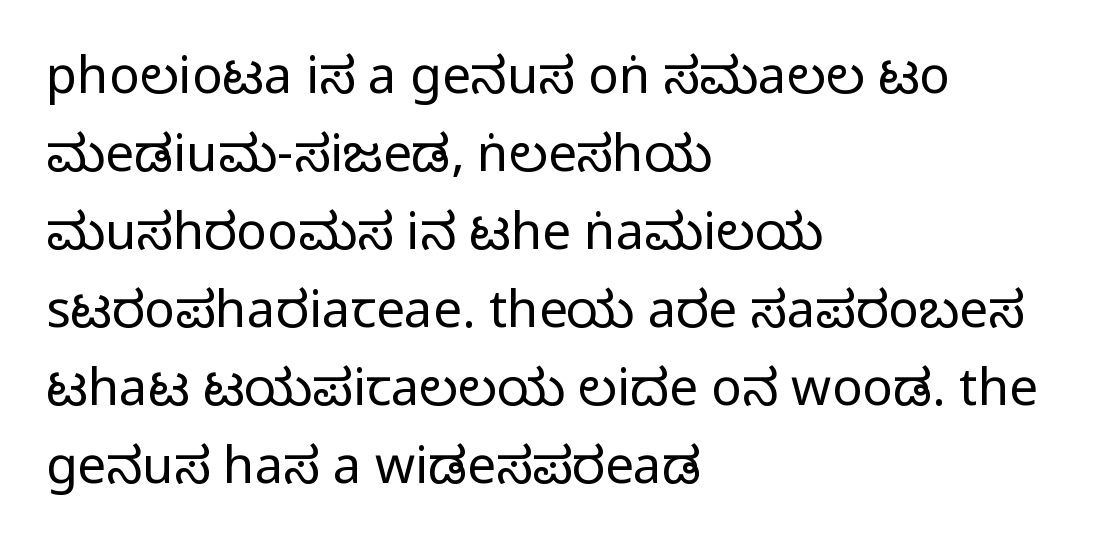
Letter spacing: default. Where is the straight margin? On the left. This reads as an unemphasized weight, regular at the heaviest. Unlike a traditional serif, this face leaves its strokes unadorned.
